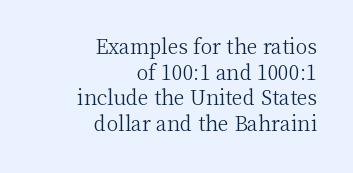
Q: Is the text bold? A: No.
Q: Is the text italic (slanted)? A: No, it is upright.
Q: Is the text underlined? A: No.
Q: How is the paragraph aligned? A: Right-aligned.
Q: Is the spacing between letters normal or unusually wide? A: Normal.
Q: Is the spacing between lines tight, normal or loose? A: Normal.
